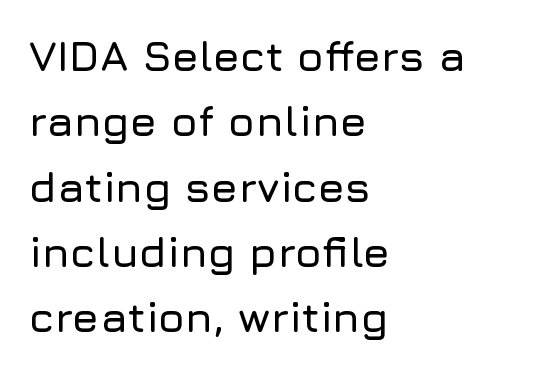
The zone under the glyphs is completely vacant. A typesetter would call this proportional, since set widths differ per character. These lines keep a tight, regular rhythm from letter to letter. Honestly, the row spacing looks completely unremarkable.
